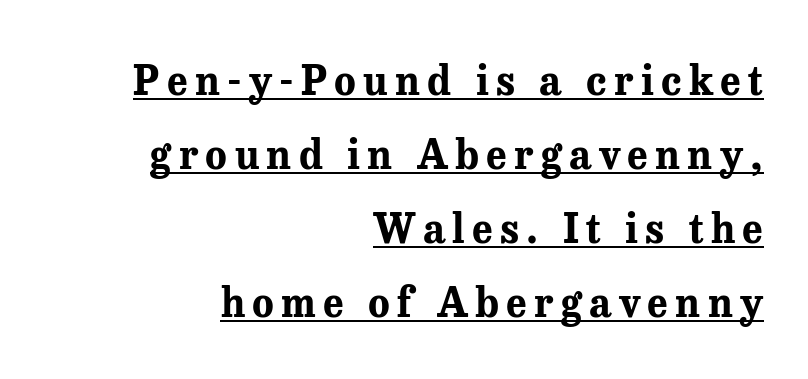
The image shows 40 px bold serif type, upright; set right-aligned, line spacing 1.85x, underlined; medium stroke contrast and a medium x-height.
